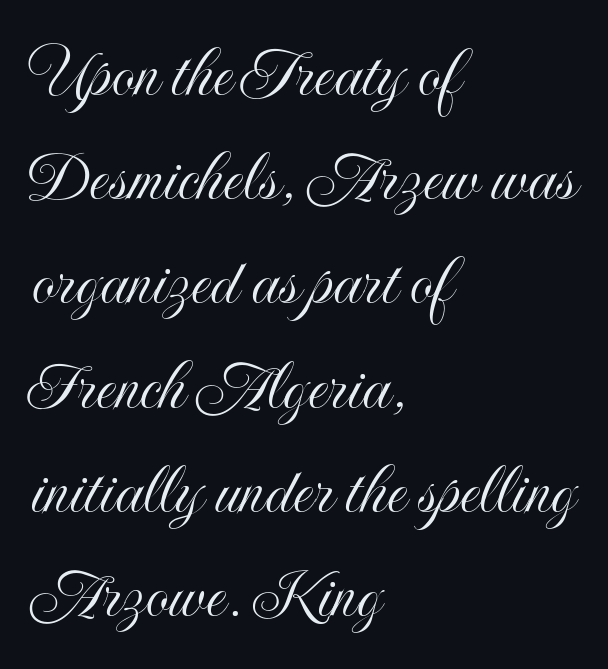
Left-aligned paragraph, ragged on the right. Regular leading. Inter-character spacing is left at the font's built-in metrics. These lines are rendered in a variable-pitch font. Descender tails drop into unmarked territory.
